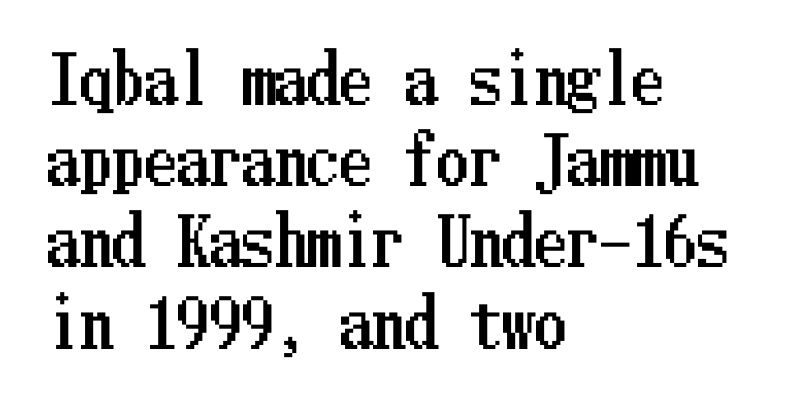
The image shows 65 px condensed type, upright; set left-aligned, normal line spacing (1.25x), normal letter spacing, not underlined; low stroke contrast and a medium x-height.
